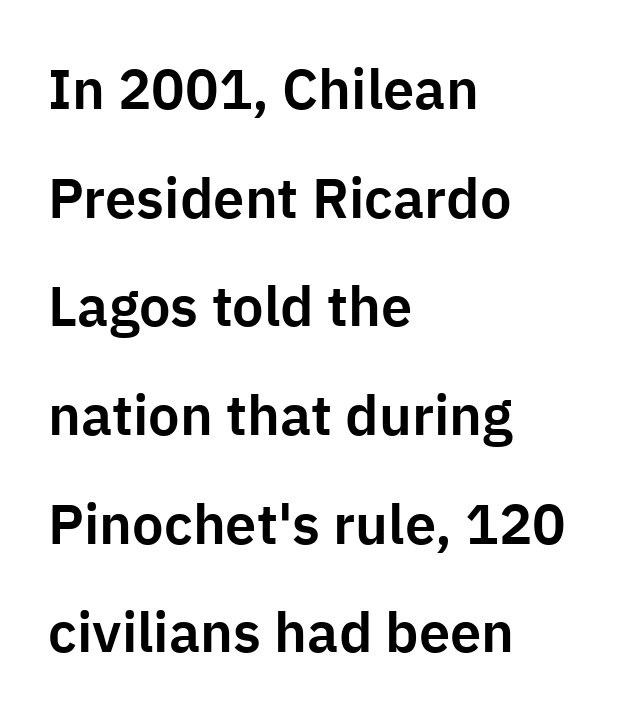
The image shows 56 px sans-serif type, upright; set left-aligned, loose line spacing (1.94x), normal letter spacing, not underlined; low stroke contrast and a medium x-height.
